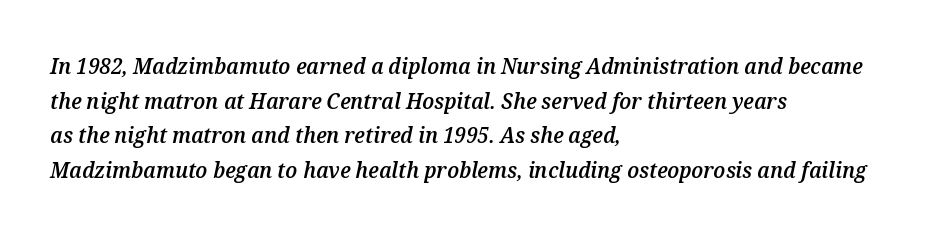
{"italic": "yes", "lean": "right", "slant_degrees": 12, "bold": "semi", "underline": "no", "align": "left", "line_spacing": "normal", "line_spacing_ratio": 1.57, "letter_spacing": "normal", "letter_spacing_em": 0.0, "glyph_px": 22}
